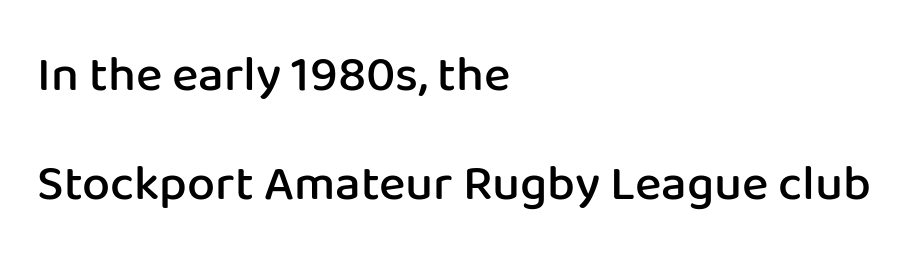
The type is set solid horizontally, with unmodified tracking. Vertical strokes here are truly vertical. Leading is clearly above the norm, producing a sparse column. Stroke thickness is moderately raised; the sample reads as semibold.
